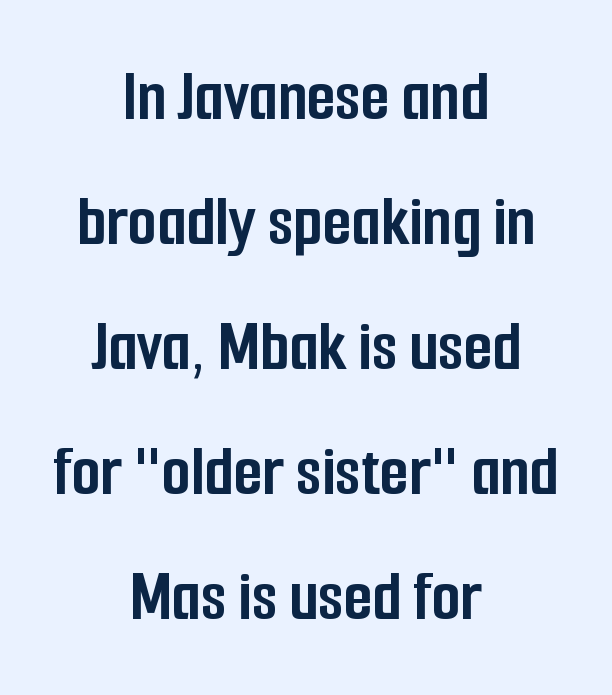
The image shows 74 px semibold, condensed sans-serif type, upright; set centered, normal line spacing (1.69x), normal letter spacing, not underlined; low stroke contrast and a medium x-height.
